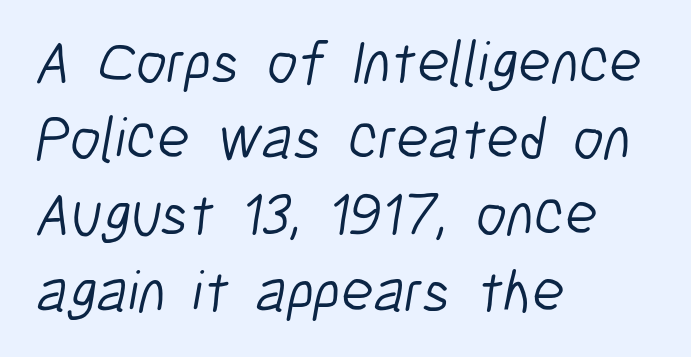
The image shows 60 px light, condensed sans-serif type; set left-aligned, normal line spacing (1.27x), normal letter spacing, not underlined; low stroke contrast and a medium x-height.
